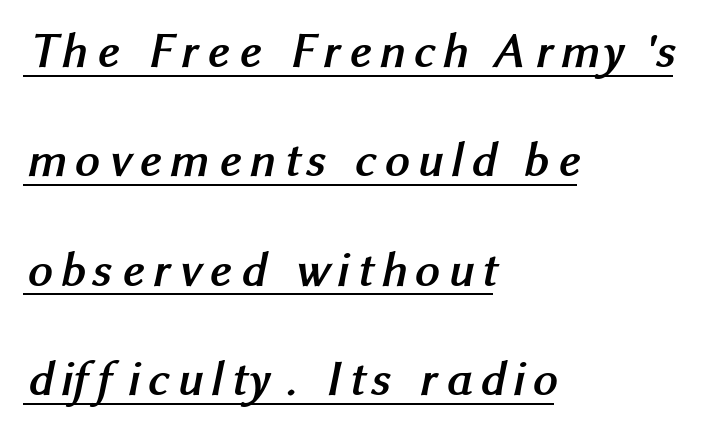
Caption: lettering with a line underneath. Typographically, this falls in the sans-serif category. Is the type bold? Yes — the strokes are clearly thick and heavy. These lines are rendered in a variable-pitch font. This rendering uses left alignment, leaving the right contour irregular. Regarding leading, the lines here are spaced well apart.
